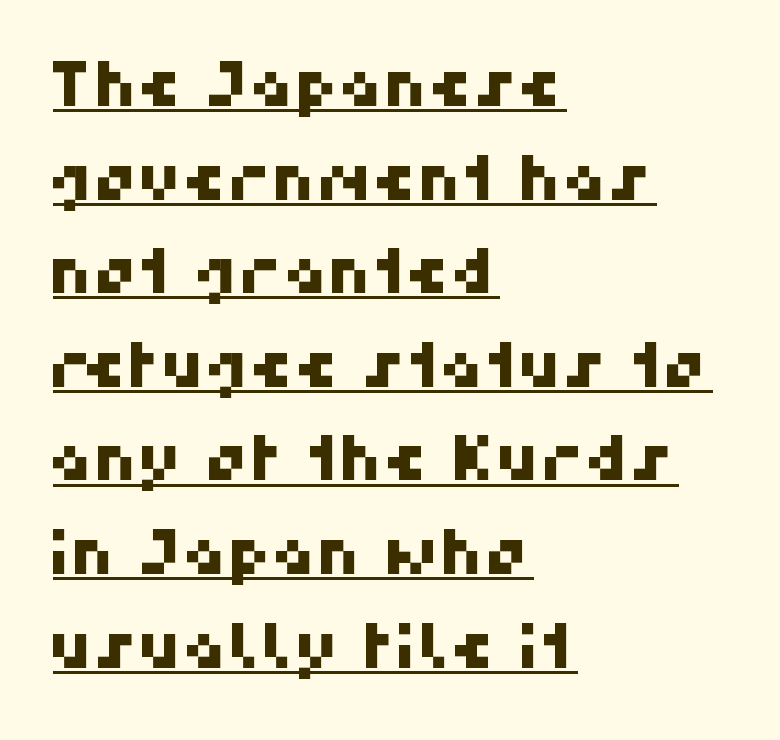
The image shows 62 px sans-serif type; set left-aligned, normal line spacing (1.51x), normal letter spacing, underlined; high stroke contrast and a medium x-height.
